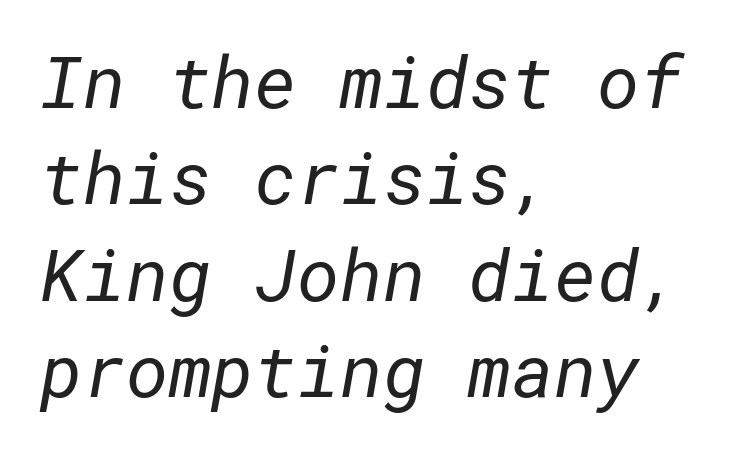
The string is rendered with underlining switched off. Weight: not bold — regular or lighter. All the whitespace from short lines collects on the right. This rendering employs a face without finishing strokes, i.e., a sans-serif. The horizontal fit of the characters is conventional and even.
